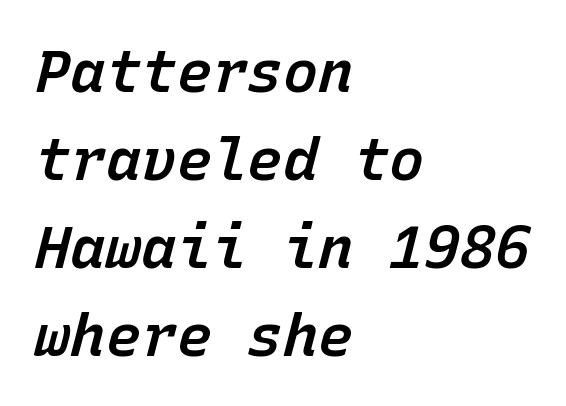
Q: Is the text bold? A: Semi-bold.
Q: Is the text italic (slanted)? A: Yes, it leans right by about 15 degrees.
Q: Is the text underlined? A: No.
Q: How is the paragraph aligned? A: Left-aligned.
Q: Is the spacing between letters normal or unusually wide? A: Normal.
Q: Is the spacing between lines tight, normal or loose? A: Normal.
Q: Width (condensed, normal, or wide)? A: Normal.
Q: Stroke contrast? A: Low.
Q: x-height? A: Medium.
Q: Monospaced? A: Yes.
